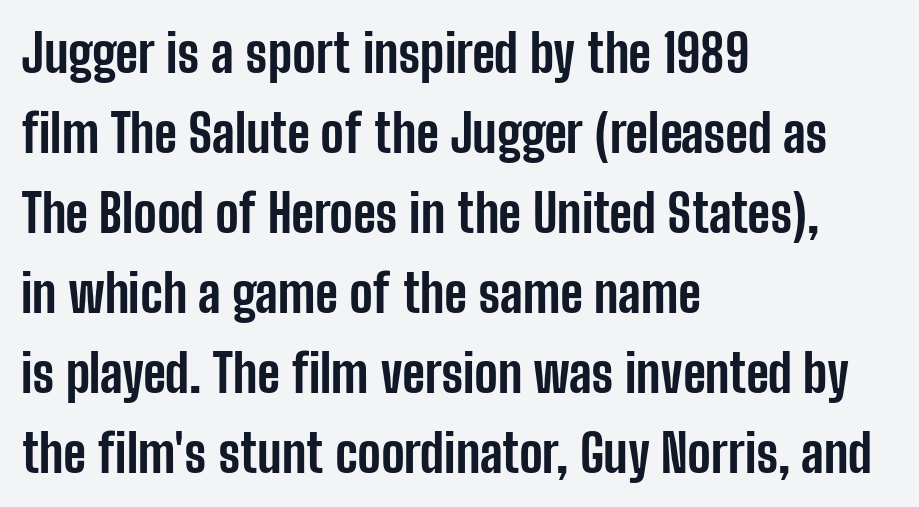
Q: Is the text bold? A: Yes.
Q: Is the text italic (slanted)? A: No, it is upright.
Q: Is the typeface a serif or a sans-serif typeface? A: Sans-serif.
Q: Is the text underlined? A: No.
Q: How is the paragraph aligned? A: Left-aligned.
Q: Is the spacing between letters normal or unusually wide? A: Normal.
Q: Is the spacing between lines tight, normal or loose? A: Normal.
Q: Width (condensed, normal, or wide)? A: Condensed.
Q: Stroke contrast? A: Low.
Q: x-height? A: Medium.
Q: Monospaced? A: No.
